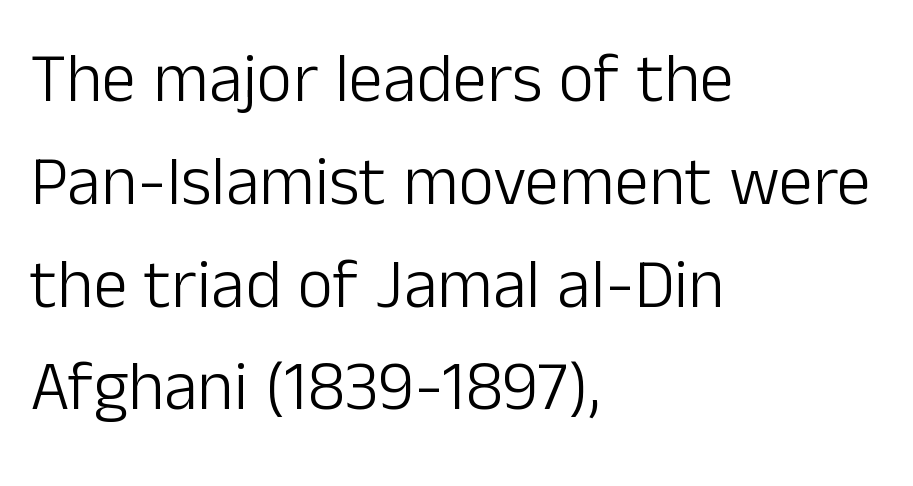
This is the regular roman posture of the typeface. Letters rest on an invisible, unmarked baseline. The horizontal fit of the characters is conventional and even. The passage shown is typed in a proportional face where columns would drift.
